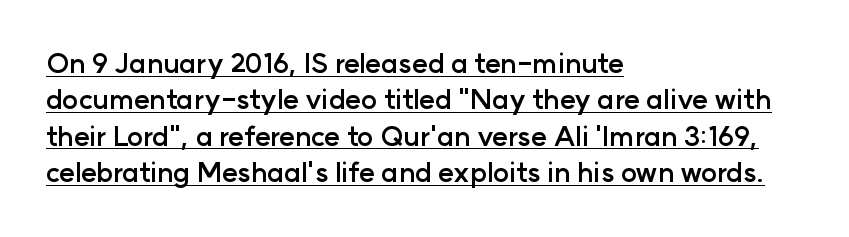
The rendering keeps characters at their native spacing. The letters stand straight up with perfectly vertical stems. Decoration check: the copy is underlined. The vertical gap from one line to the next is medium.
